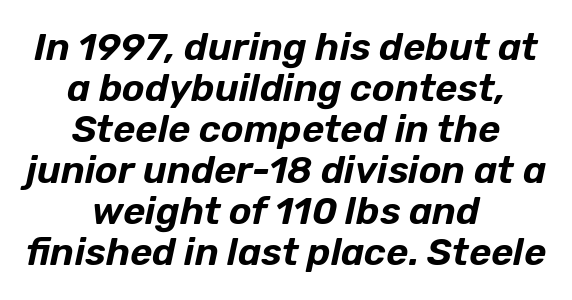
The image shows 38 px text type, italic (leaning right); set centered, tight line spacing (1.08x), normal letter spacing, not underlined; low stroke contrast and a medium x-height.
